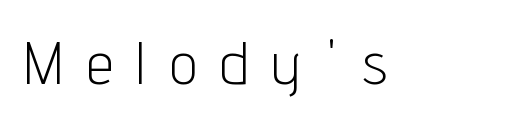
It's the straight-up-and-down kind of type. Words float on clear page, feet unadorned. The passage shown is not bold in any degree. Think of a printed novel: that variable character pitch is what you see here. A typesetter would label this face a sans.
